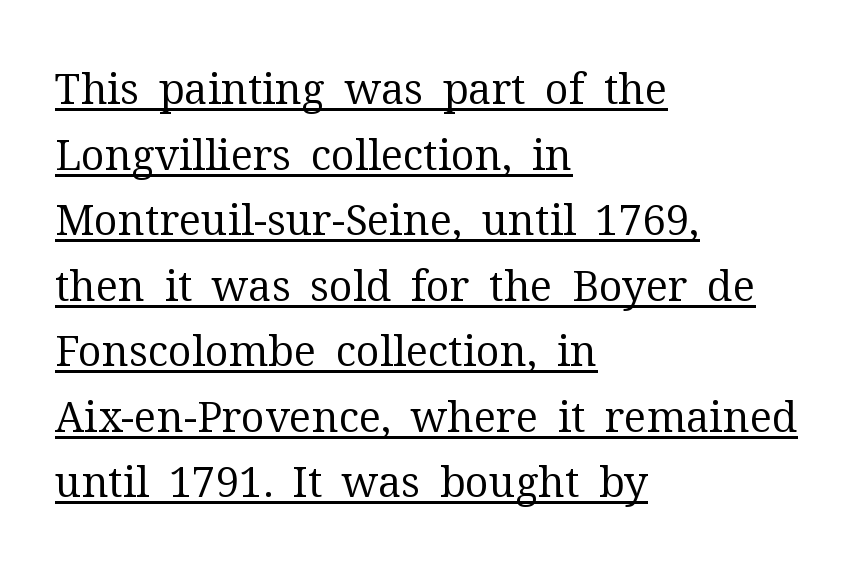
It's the straight-up-and-down kind of type. Examine the stroke ends and you'll spot serifs. On a weight scale, this lands at 450 or below. Note the varied advance widths — an 'i' is clearly narrower than an 'm'. The designer left line spacing at the default. Short and long lines alike share a common starting point at left.
